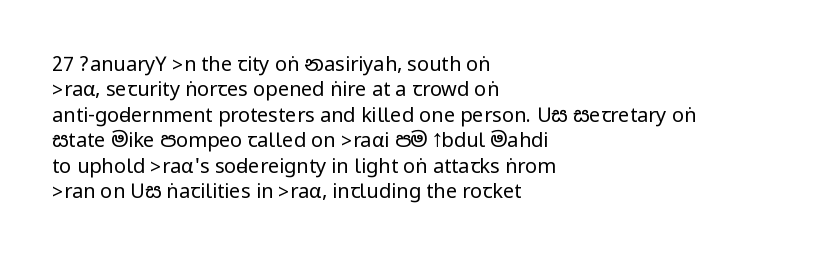
Q: Is the text bold? A: No.
Q: Is the text italic (slanted)? A: No, it is upright.
Q: Is the text underlined? A: No.
Q: How is the paragraph aligned? A: Left-aligned.
Q: Is the spacing between letters normal or unusually wide? A: Normal.
Q: Is the spacing between lines tight, normal or loose? A: Normal.
